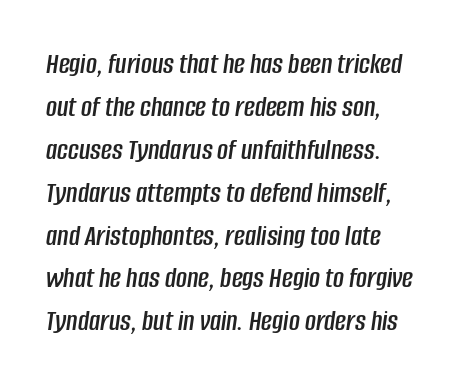
Letter spacing: default. Spacing verdict: proportional, widths tailored to each character. There's an unmistakable incline to the writing here. The lines in this sample share a left origin and differ only in where they stop. The strip under each line holds only bare page. Horizontal bands of white between lines are of average thickness.
